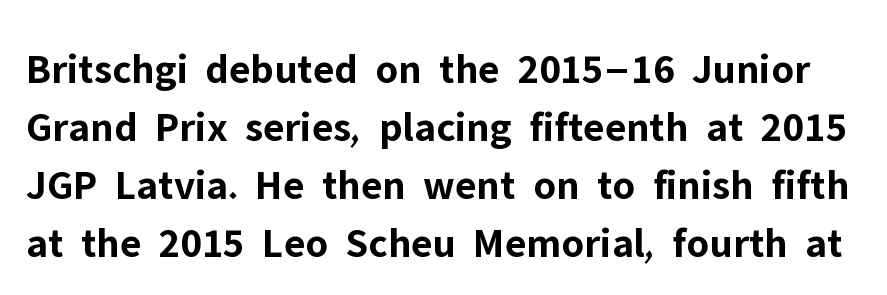
Q: Is the text bold? A: Yes.
Q: Is the text italic (slanted)? A: No, it is upright.
Q: Is the typeface a serif or a sans-serif typeface? A: Sans-serif.
Q: Is the text underlined? A: No.
Q: Is the spacing between letters normal or unusually wide? A: Normal.
Q: Is the spacing between lines tight, normal or loose? A: Normal.
Q: Width (condensed, normal, or wide)? A: Normal.
Q: Stroke contrast? A: Low.
Q: x-height? A: Medium.
Q: Monospaced? A: No.
